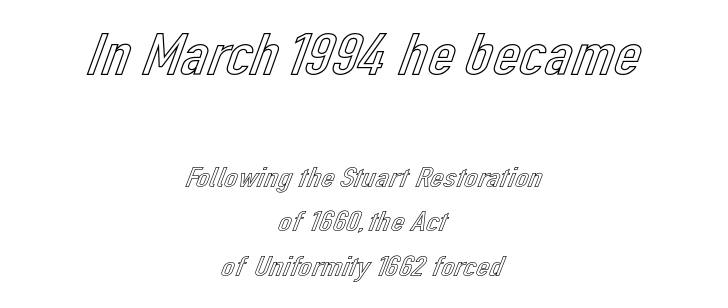
The image shows 60 px text type; set centered, normal line spacing (1.48x), normal letter spacing, not underlined; the first (top) block is 2.0x larger; a medium x-height.
